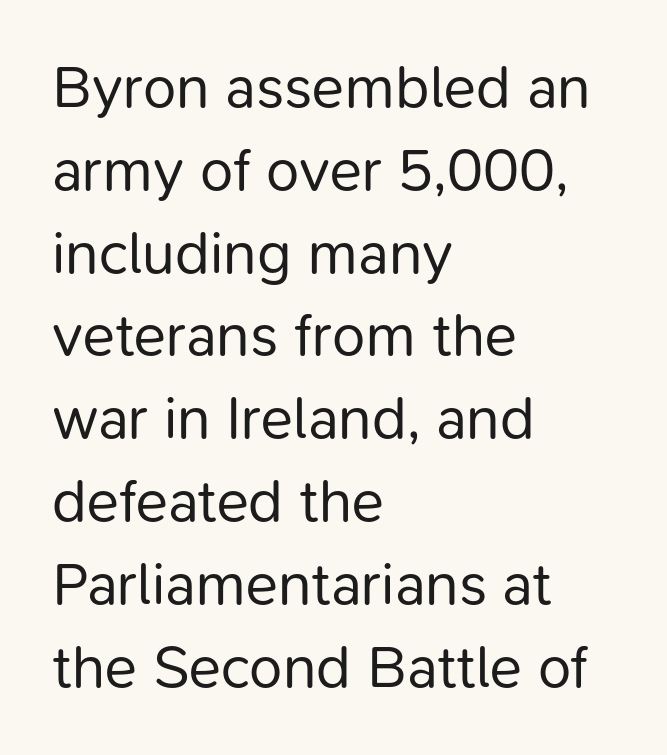
Q: Is the text bold? A: No.
Q: Is the text italic (slanted)? A: No, it is upright.
Q: Is the typeface a serif or a sans-serif typeface? A: Sans-serif.
Q: Is the text underlined? A: No.
Q: How is the paragraph aligned? A: Left-aligned.
Q: Is the spacing between letters normal or unusually wide? A: Normal.
Q: Is the spacing between lines tight, normal or loose? A: Normal.
Q: Width (condensed, normal, or wide)? A: Normal.
Q: Stroke contrast? A: Low.
Q: x-height? A: Medium.
Q: Monospaced? A: No.
